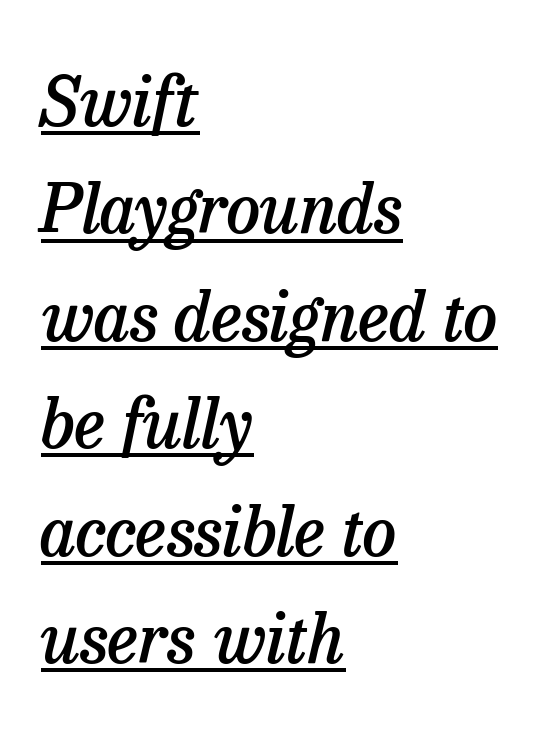
The horizontal fit of the characters is conventional and even. Each letter keeps its own natural width here, so spacing adapts to shape. Caption: semibold face, moderately heavy strokes. Honestly, the underline is the first thing you notice here. A student would call this left alignment; a typographer would say flush left, rag right. The rendering shows small feet on the letterforms — a serif design.
